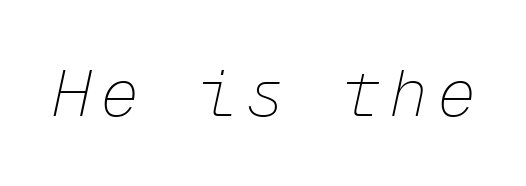
Q: Is the text bold? A: No.
Q: Is the text italic (slanted)? A: Yes, it leans right by about 12 degrees.
Q: Is the text underlined? A: No.
Q: Width (condensed, normal, or wide)? A: Normal.
Q: Stroke contrast? A: Low.
Q: x-height? A: Medium.
Q: Monospaced? A: Yes.
